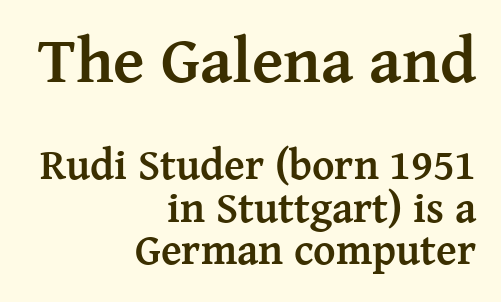
The image shows 65 px semibold serif type, upright; set right-aligned, tight line spacing (0.99x), normal letter spacing, not underlined; the first (top) block is 1.51x larger; medium stroke contrast and a medium x-height.
